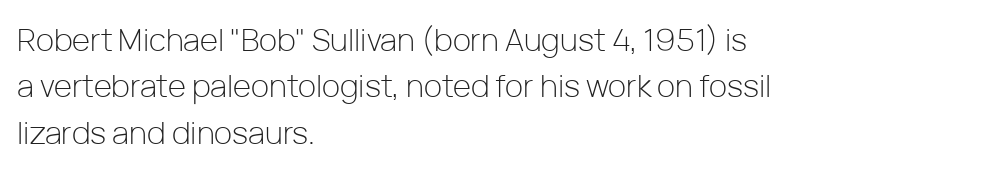
The image shows 31 px light sans-serif type, upright; set left-aligned, normal line spacing (1.5x), normal letter spacing, not underlined; low stroke contrast and a medium x-height.
